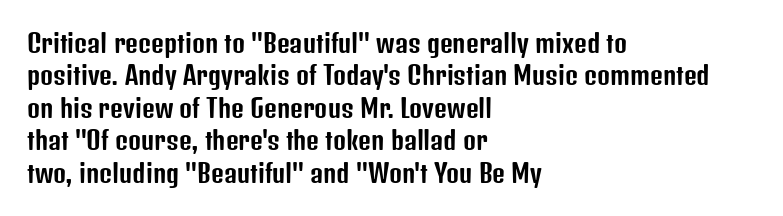
The image shows 25 px text type, upright; set left-aligned, normal line spacing (1.3x), normal letter spacing, not underlined.
